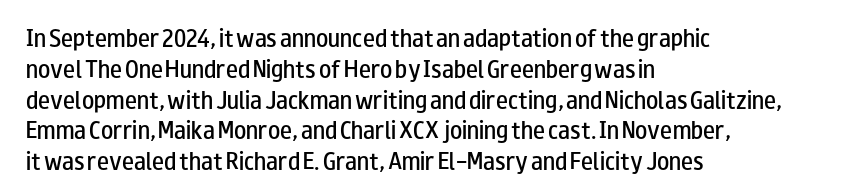
The image shows 20 px text type, upright; set left-aligned, normal line spacing (1.54x), normal letter spacing, not underlined.
